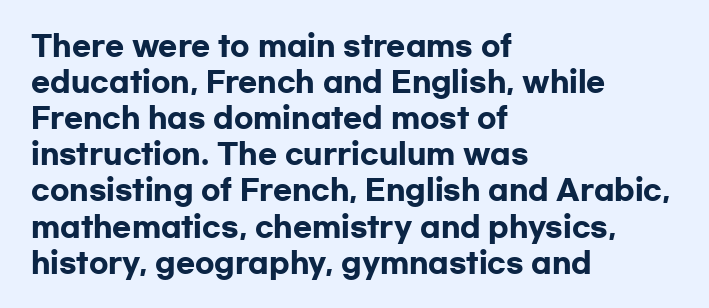
Each letter keeps its own natural width here, so spacing adapts to shape. The letters are bold, with thick, heavy strokes. Do the letters lean? They stand straight. Vertically, the passage feels balanced, rows spaced as you'd expect. Regarding serifs, this sample does without them.
